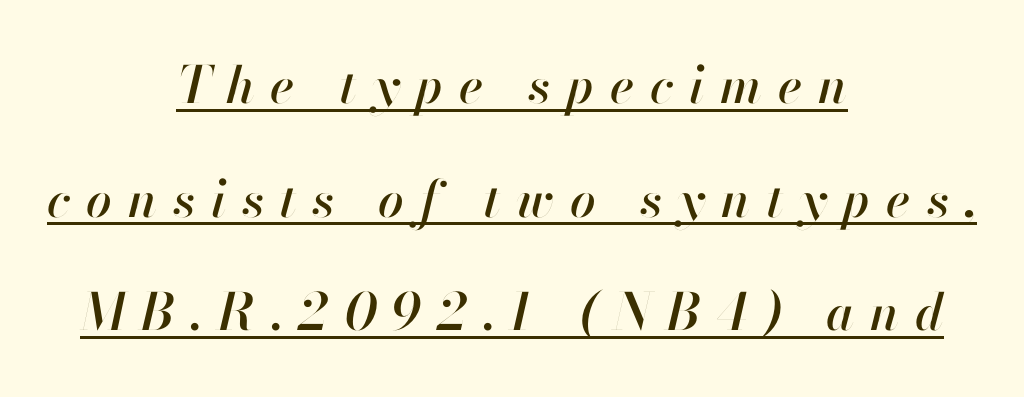
Reading down the block, each line starts at a different indent, mirrored at its end. The line-height multiplier appears high, well above default. Character widths vary here, with narrow letters taking less room than wide ones. It's the slanting kind of type.
